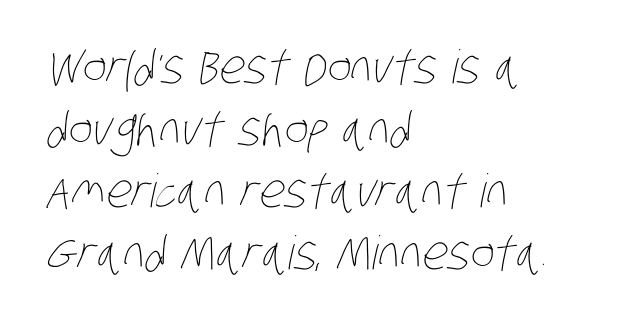
Q: Is the text bold? A: No.
Q: Is the text underlined? A: No.
Q: How is the paragraph aligned? A: Left-aligned.
Q: Is the spacing between letters normal or unusually wide? A: Normal.
Q: Is the spacing between lines tight, normal or loose? A: Normal.
Q: Width (condensed, normal, or wide)? A: Condensed.
Q: Stroke contrast? A: Low.
Q: x-height? A: Large.
Q: Monospaced? A: No.
